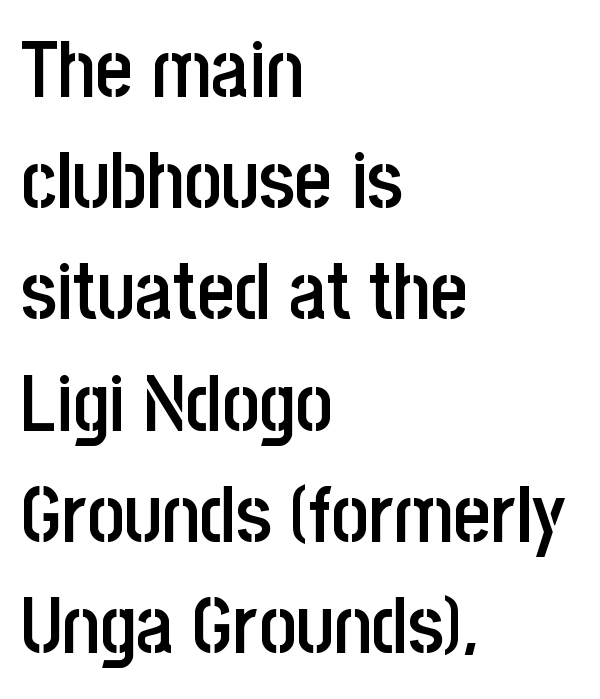
Summary of vertical rhythm: regular, with standard interline spacing. This is sans-serif lettering, the kind often seen on screens and signage. This rendering leaves character spacing at its baseline value. This rendering uses left alignment, leaving the right contour irregular.
